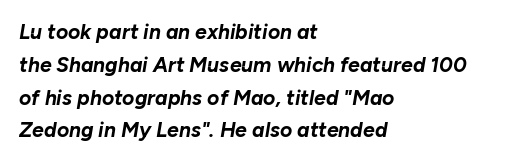
The image shows 21 px bold type, italic (leaning right); set left-aligned, normal line spacing (1.56x), normal letter spacing, not underlined.
